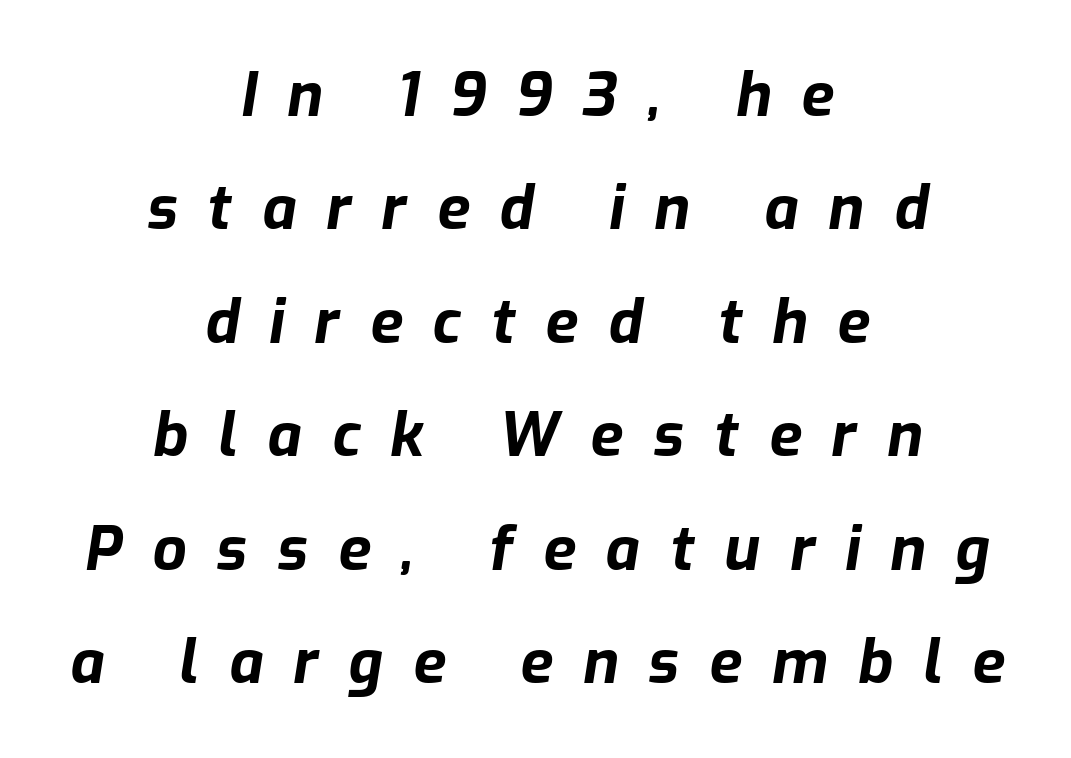
Q: Is the text bold? A: Yes.
Q: Is the text italic (slanted)? A: Yes, it leans right by about 9 degrees.
Q: Is the text underlined? A: No.
Q: How is the paragraph aligned? A: Centered.
Q: Is the spacing between letters normal or unusually wide? A: Unusually wide.
Q: Width (condensed, normal, or wide)? A: Normal.
Q: Stroke contrast? A: Low.
Q: x-height? A: Medium.
Q: Monospaced? A: No.
